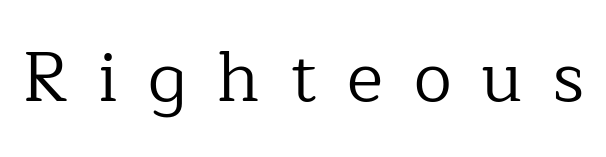
A typesetter would call this proportional, since set widths differ per character. Quick note: not italic, upright. Rule under the text: the space is simply empty. Classification — serif. Caption: face not bold, strokes unweighted.
